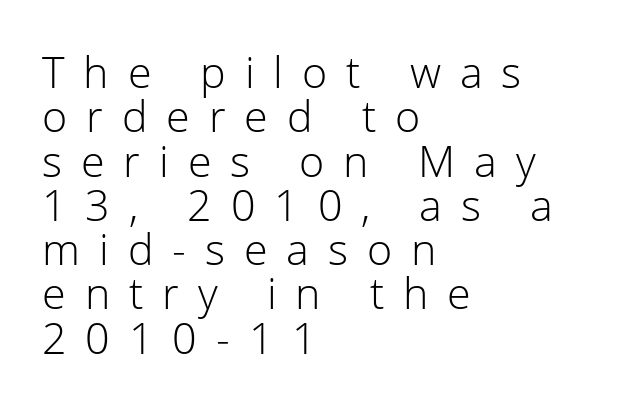
Q: Is the text bold? A: No.
Q: Is the text italic (slanted)? A: No, it is upright.
Q: Is the typeface a serif or a sans-serif typeface? A: Sans-serif.
Q: Is the text underlined? A: No.
Q: How is the paragraph aligned? A: Left-aligned.
Q: Is the spacing between letters normal or unusually wide? A: Unusually wide.
Q: Is the spacing between lines tight, normal or loose? A: Tight.
Q: Width (condensed, normal, or wide)? A: Normal.
Q: Stroke contrast? A: Low.
Q: x-height? A: Medium.
Q: Monospaced? A: No.
